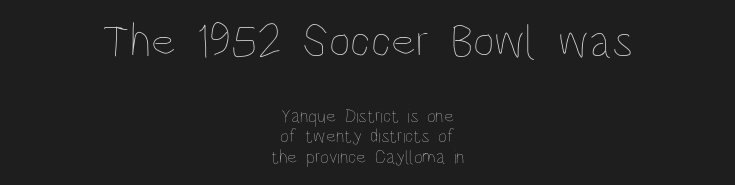
Baseline-to-baseline distance is barely more than the letter height. Is this a fixed-width face? No — the glyphs have proportional, varying widths. The initial chunk of copy outweighs the following chunk in type size. Look at the tracking — it's just the regular setting, nothing added. Reading down the block, each line starts at a different indent, mirrored at its end.
